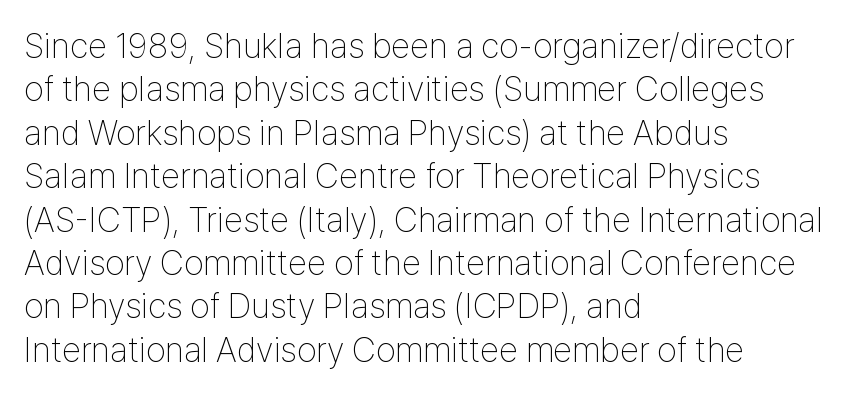
Quick note: underline off. This reads as an unemphasized weight, regular at the heaviest. You could not count columns in this text — the font is proportionally spaced. The horizontal fit of the characters is conventional and even. Tall strokes in this sample are plumb rather than angled.
